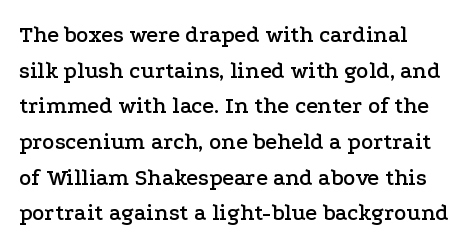
{"italic": "no", "underline": "no", "line_spacing": "normal", "line_spacing_ratio": 1.55, "letter_spacing": "normal", "letter_spacing_em": 0.0, "glyph_px": 23}
